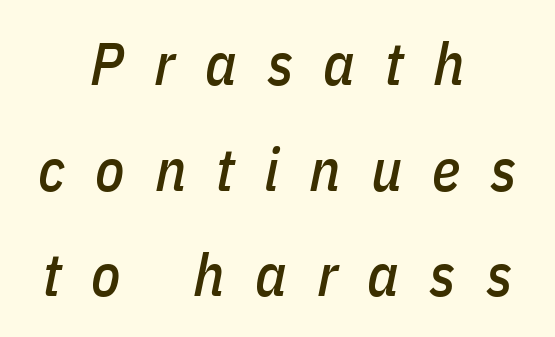
Q: Is the text italic (slanted)? A: Yes, it leans right by about 11 degrees.
Q: Is the text underlined? A: No.
Q: How is the paragraph aligned? A: Centered.
Q: Is the spacing between letters normal or unusually wide? A: Unusually wide.
Q: Width (condensed, normal, or wide)? A: Condensed.
Q: Stroke contrast? A: Low.
Q: x-height? A: Medium.
Q: Monospaced? A: No.
